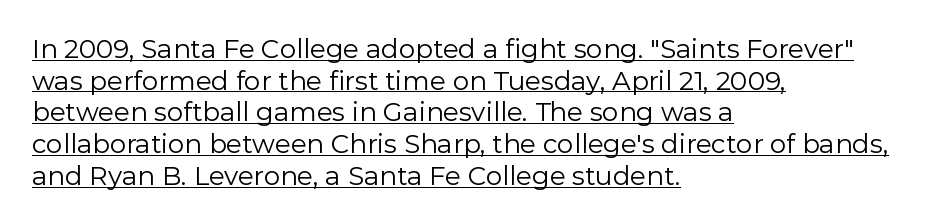
{"italic": "no", "bold": "no", "underline": "yes", "align": "left", "line_spacing_ratio": 1.22, "letter_spacing": "normal", "letter_spacing_em": 0.0, "glyph_px": 26}
